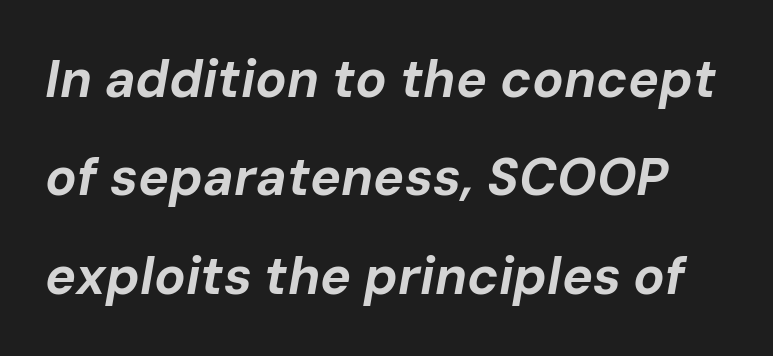
{"italic": "yes", "lean": "right", "slant_degrees": 10, "bold": "yes", "weight": "bold", "width": "normal", "stroke_contrast": "low", "x_height": "medium", "monospaced": "no", "underline": "no", "line_spacing_ratio": 1.89, "letter_spacing": "normal", "letter_spacing_em": 0.0, "glyph_px": 52}
